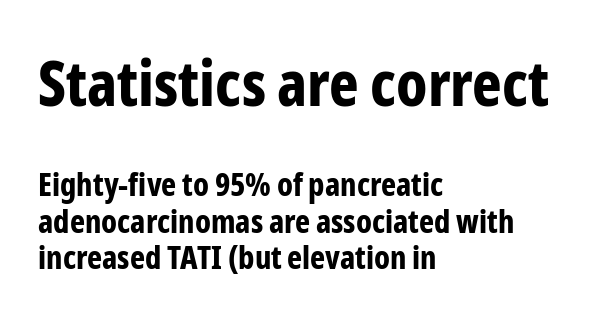
The image shows 63 px bold, condensed sans-serif type, upright; set left-aligned, tight line spacing (1.15x), normal letter spacing, not underlined; the first (top) block is 1.97x larger; low stroke contrast and a medium x-height.
